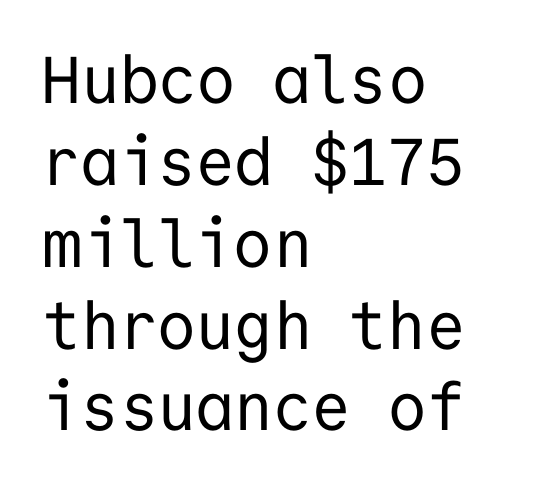
The image shows 66 px regular-weight sans-serif type, upright, monospaced; set left-aligned, line spacing 1.24x, normal letter spacing, not underlined; low stroke contrast and a medium x-height.
